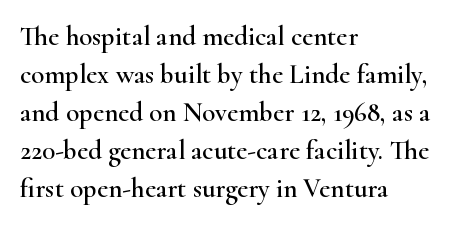
The image shows 27 px text type, upright; set left-aligned, normal line spacing (1.41x), normal letter spacing, not underlined.
